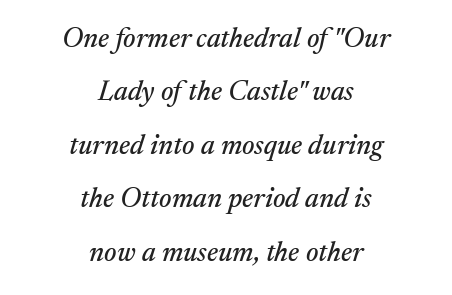
Varying glyph widths throughout — classic text-font behaviour. A typesetter would call this leading open, well beyond the default. The whole block is typeset with a tilt. Clear beneath every line of the passage.
